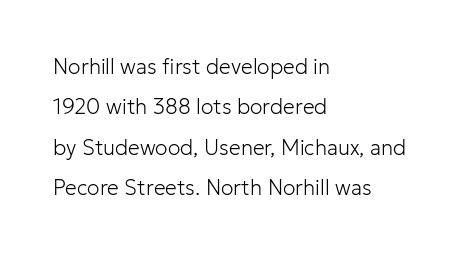
{"italic": "no", "bold": "no", "underline": "no", "align": "left", "line_spacing": "loose", "line_spacing_ratio": 1.92, "letter_spacing": "normal", "letter_spacing_em": 0.0, "glyph_px": 21}
